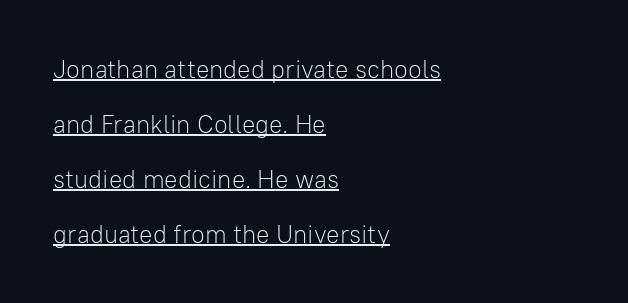
It's the straight-up-and-down kind of type. Honestly, the underline is the first thing you notice here. These lines stack with their left ends in a neat column. The weight would be labelled regular, book, light, or lighter still.
